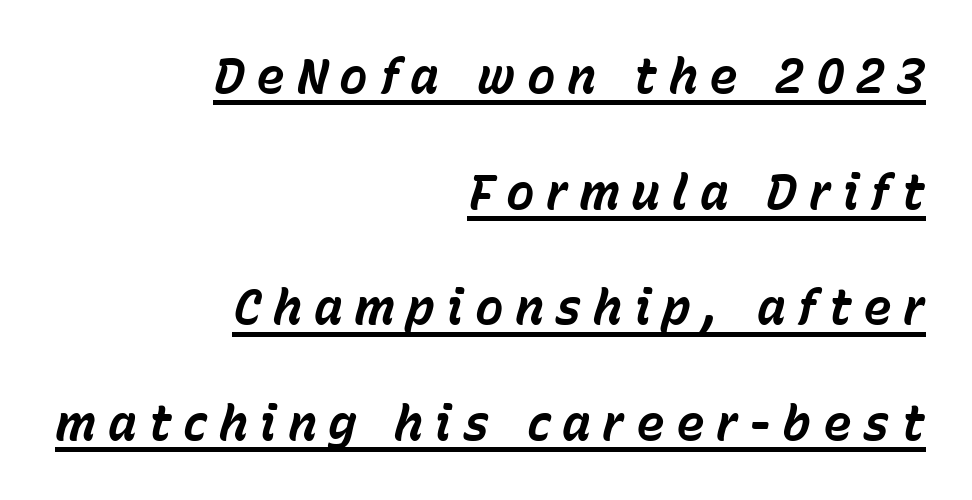
The image shows 48 px bold type, italic (leaning right); set right-aligned, loose line spacing (2.41x), unusually wide letter spacing (+0.24 em), underlined; low stroke contrast and a medium x-height.
